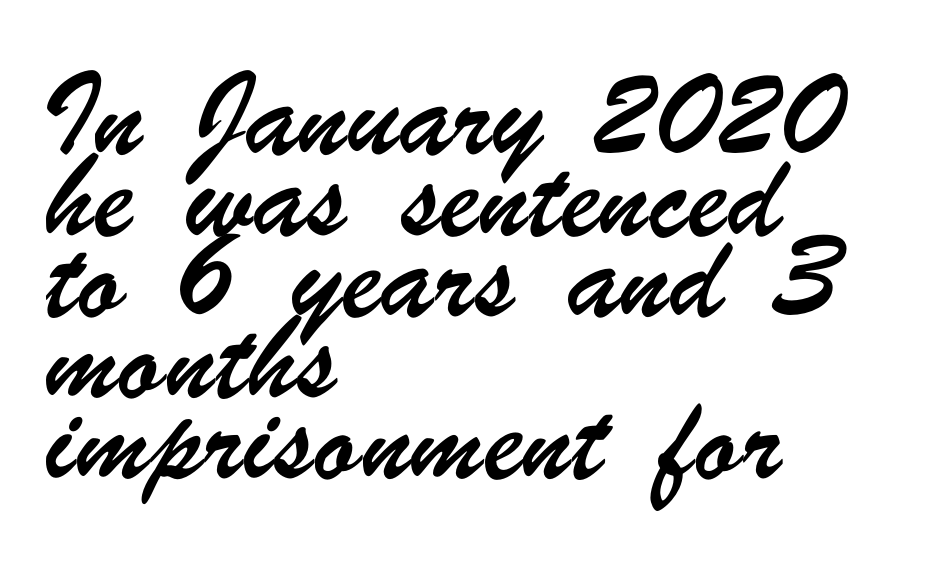
The space beneath each line is pristine and unruled. The type family on display is of the sans-serif kind. Note the varied advance widths — an 'i' is clearly narrower than an 'm'. How are the letters spaced? Ordinarily, with no added tracking.
